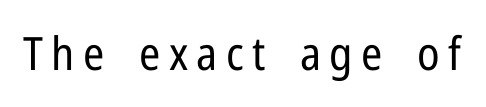
Q: Is the text bold? A: No.
Q: Is the text italic (slanted)? A: No, it is upright.
Q: Is the typeface a serif or a sans-serif typeface? A: Sans-serif.
Q: Is the text underlined? A: No.
Q: Width (condensed, normal, or wide)? A: Condensed.
Q: Stroke contrast? A: Low.
Q: x-height? A: Medium.
Q: Monospaced? A: No.
